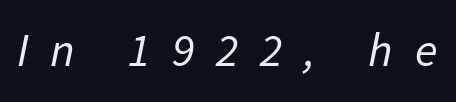
The image shows 47 px regular-weight type, italic (leaning right); set unusually wide letter spacing (+0.46 em), not underlined; low stroke contrast and a medium x-height.
